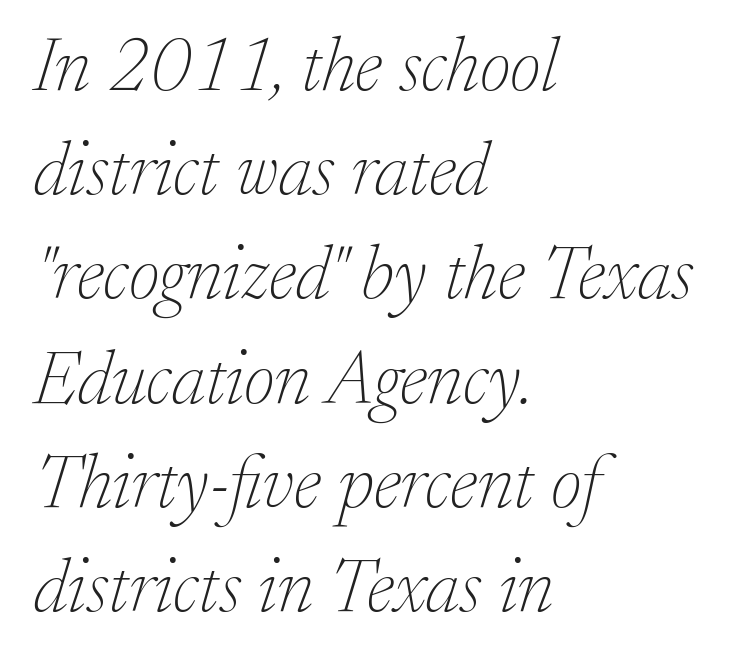
The image shows 75 px thin serif type, italic (leaning right); set left-aligned, normal line spacing (1.39x), normal letter spacing, not underlined; low stroke contrast and a medium x-height.
